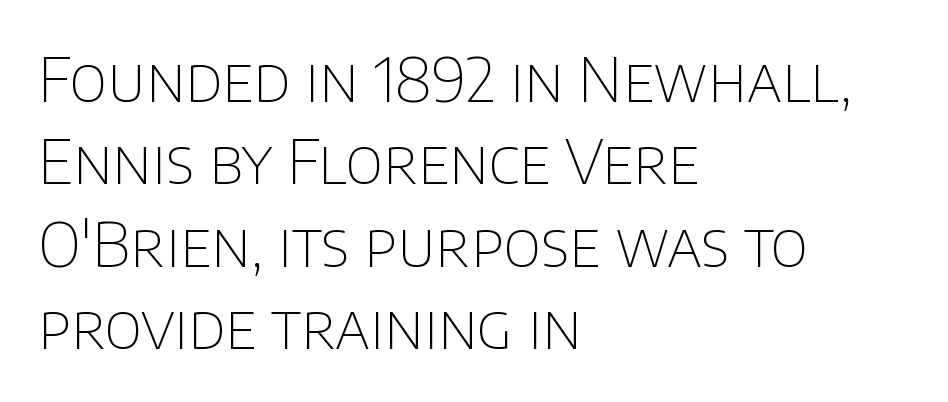
Q: Is the text bold? A: No.
Q: Is the text italic (slanted)? A: No, it is upright.
Q: Is the typeface a serif or a sans-serif typeface? A: Sans-serif.
Q: Is the text underlined? A: No.
Q: How is the paragraph aligned? A: Left-aligned.
Q: Is the spacing between letters normal or unusually wide? A: Normal.
Q: Is the spacing between lines tight, normal or loose? A: Normal.
Q: Width (condensed, normal, or wide)? A: Normal.
Q: Stroke contrast? A: Low.
Q: x-height? A: Large.
Q: Monospaced? A: No.
